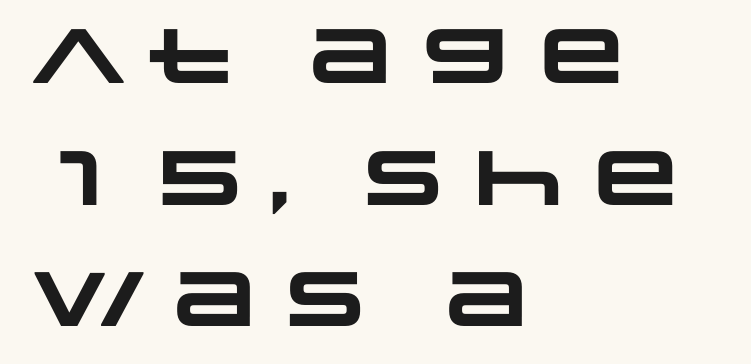
This sample has the flowing, uneven cadence of proportional lettering. A typesetter would label this face a sans. Students, this is bold: see how much ink each stroke carries. Successive baselines arrive at the customary interval. Clear beneath every line of the passage. Short and long lines alike share a common starting point at left.
